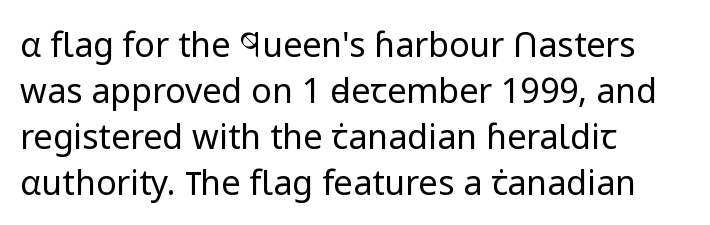
{"serif": "no", "italic": "no", "bold": "no", "weight": "regular", "width": "normal", "stroke_contrast": "low", "x_height": "medium", "monospaced": "no", "underline": "no", "align": "left", "line_spacing": "normal", "line_spacing_ratio": 1.35, "letter_spacing": "normal", "letter_spacing_em": 0.0, "glyph_px": 34}
